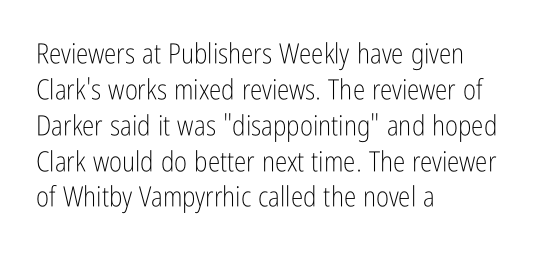
Q: Is the text bold? A: No.
Q: Is the text italic (slanted)? A: No, it is upright.
Q: Is the typeface a serif or a sans-serif typeface? A: Sans-serif.
Q: Is the text underlined? A: No.
Q: How is the paragraph aligned? A: Left-aligned.
Q: Is the spacing between letters normal or unusually wide? A: Normal.
Q: Is the spacing between lines tight, normal or loose? A: Normal.
Q: Width (condensed, normal, or wide)? A: Condensed.
Q: Stroke contrast? A: Low.
Q: x-height? A: Medium.
Q: Monospaced? A: No.
